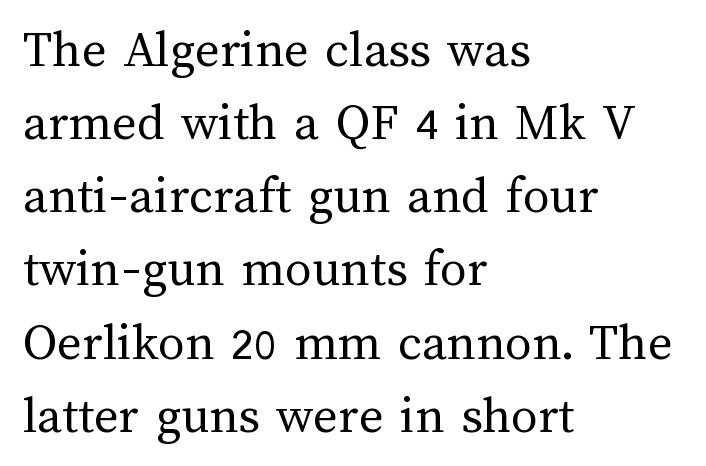
{"italic": "no", "bold": "no", "weight": "regular", "width": "normal", "stroke_contrast": "medium", "x_height": "medium", "monospaced": "no", "underline": "no", "align": "left", "line_spacing": "normal", "line_spacing_ratio": 1.38, "letter_spacing": "normal", "letter_spacing_em": 0.0, "glyph_px": 53}
